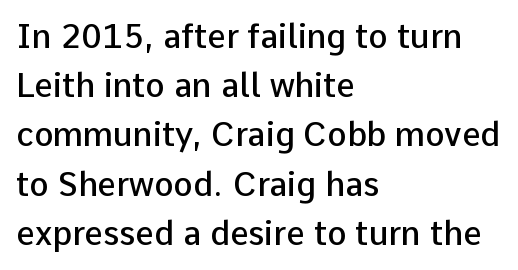
{"serif": "no", "italic": "no", "bold": "semi", "weight": "semibold", "width": "normal", "stroke_contrast": "low", "x_height": "medium", "monospaced": "no", "underline": "no", "align": "left", "line_spacing": "normal", "line_spacing_ratio": 1.49, "letter_spacing": "normal", "letter_spacing_em": 0.0, "glyph_px": 33}
